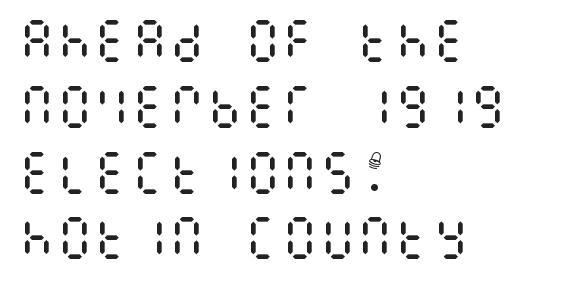
Q: Is the text bold? A: No.
Q: Is the text italic (slanted)? A: No, it is upright.
Q: Is the text underlined? A: No.
Q: How is the paragraph aligned? A: Left-aligned.
Q: Is the spacing between letters normal or unusually wide? A: Normal.
Q: Is the spacing between lines tight, normal or loose? A: Normal.
Q: Width (condensed, normal, or wide)? A: Condensed.
Q: Stroke contrast? A: Medium.
Q: x-height? A: Large.
